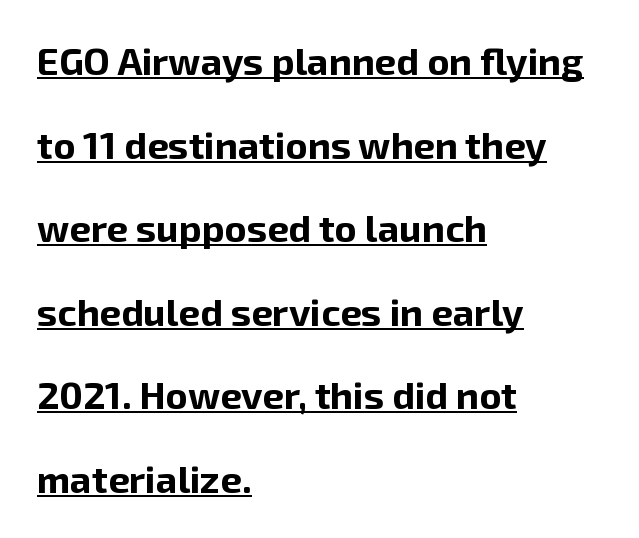
Q: Is the text bold? A: Yes.
Q: Is the text italic (slanted)? A: No, it is upright.
Q: Is the typeface a serif or a sans-serif typeface? A: Sans-serif.
Q: Is the text underlined? A: Yes.
Q: How is the paragraph aligned? A: Left-aligned.
Q: Is the spacing between letters normal or unusually wide? A: Normal.
Q: Is the spacing between lines tight, normal or loose? A: Loose.
Q: Width (condensed, normal, or wide)? A: Normal.
Q: Stroke contrast? A: Low.
Q: x-height? A: Medium.
Q: Monospaced? A: No.
